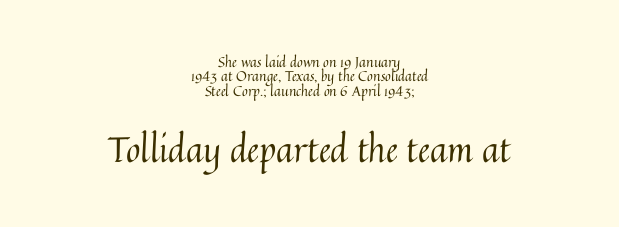
Q: Is the text bold? A: No.
Q: Is the text italic (slanted)? A: Yes.
Q: Is the text underlined? A: No.
Q: How is the paragraph aligned? A: Centered.
Q: Is the spacing between letters normal or unusually wide? A: Normal.
Q: Is the spacing between lines tight, normal or loose? A: Tight.
Q: Which block of text is set in a larger size, the first (top) or the second (bottom)? A: The second (bottom) one.
Q: Width (condensed, normal, or wide)? A: Normal.
Q: Stroke contrast? A: Medium.
Q: x-height? A: Medium.
Q: Monospaced? A: No.
